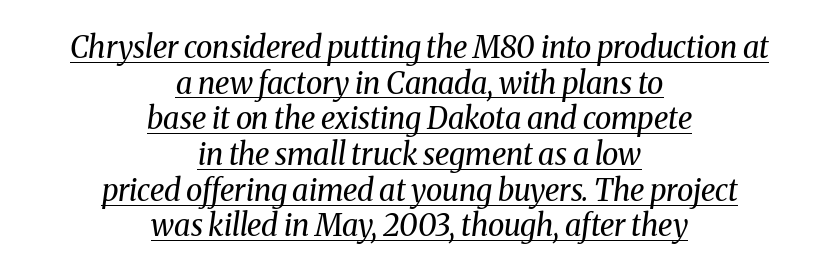
Default kerning and tracking; the words read as compact shapes. You can see a thin bar hugging the bottom of the glyphs. These lines were composed using italics. Font category for this specimen: serif.
